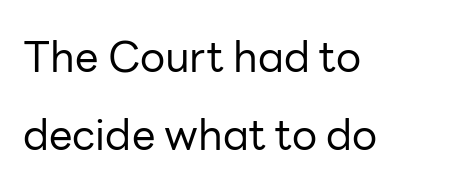
Is the letter spacing exaggerated? No — it looks like the ordinary default. Each letter keeps its own natural width here, so spacing adapts to shape. Line beginnings align vertically; line endings do not. Ordinary non-slanted type is in use.
